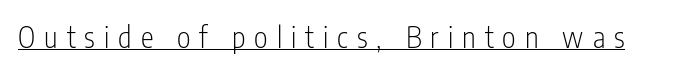
The image shows 29 px light, condensed sans-serif type, upright; set unusually wide letter spacing (+0.31 em), underlined; low stroke contrast and a medium x-height.
